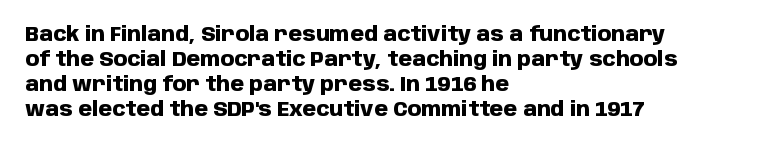
{"italic": "no", "bold": "yes", "underline": "no", "align": "left", "line_spacing": "normal", "line_spacing_ratio": 1.25, "letter_spacing": "normal", "letter_spacing_em": 0.0, "glyph_px": 20}
